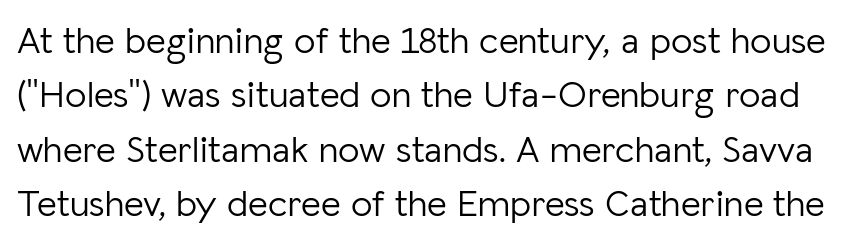
{"serif": "no", "italic": "no", "bold": "no", "weight": "light", "width": "normal", "stroke_contrast": "low", "x_height": "medium", "monospaced": "no", "underline": "no", "line_spacing": "normal", "line_spacing_ratio": 1.43, "letter_spacing": "normal", "letter_spacing_em": 0.0, "glyph_px": 38}
